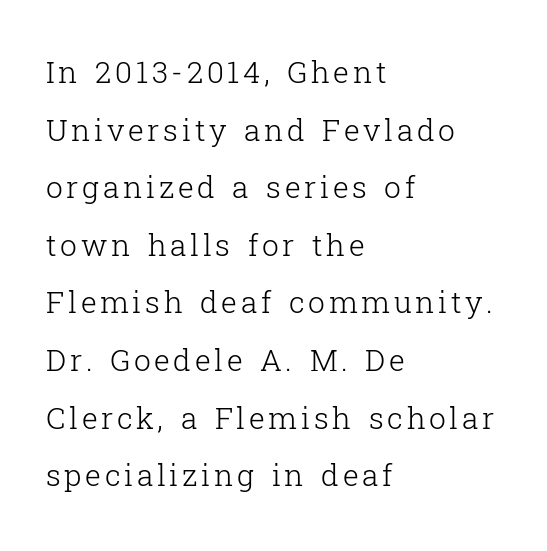
If you measured baseline to baseline, you'd find a long distance. Check under the words: just untouched page. This sample has the flowing, uneven cadence of proportional lettering. The passage shown is not bold in any degree.
